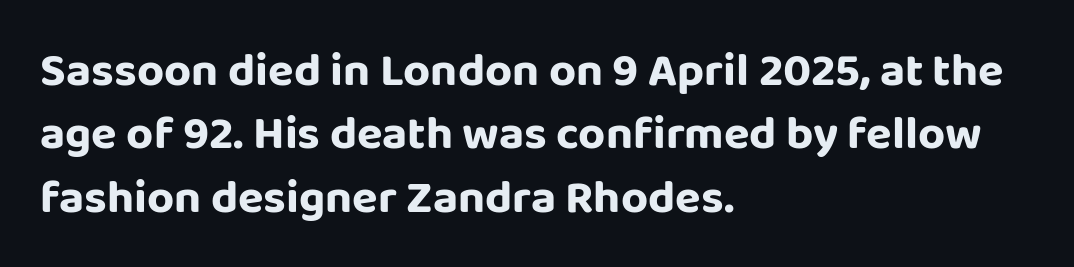
The image shows 47 px sans-serif type, upright; set left-aligned, normal line spacing (1.35x), normal letter spacing, not underlined; low stroke contrast and a large x-height.
